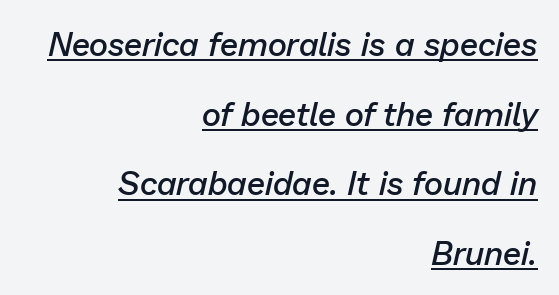
The image shows 33 px semibold type, italic (leaning right); set right-aligned, loose line spacing (2.11x), normal letter spacing, underlined; low stroke contrast and a medium x-height.
